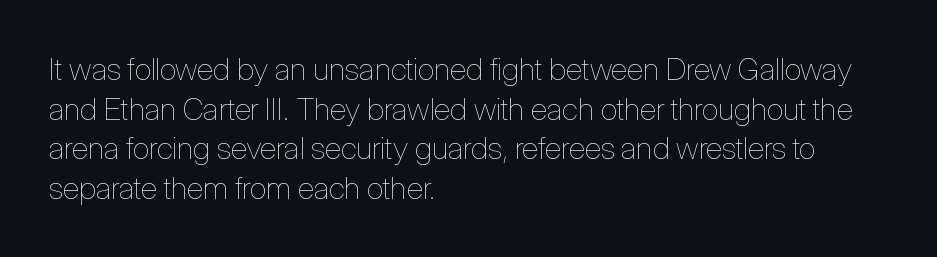
{"italic": "no", "bold": "no", "weight": "thin", "width": "condensed", "stroke_contrast": "low", "x_height": "medium", "monospaced": "no", "underline": "no", "align": "left", "line_spacing": "normal", "line_spacing_ratio": 1.28, "letter_spacing": "normal", "letter_spacing_em": 0.0, "glyph_px": 31}
